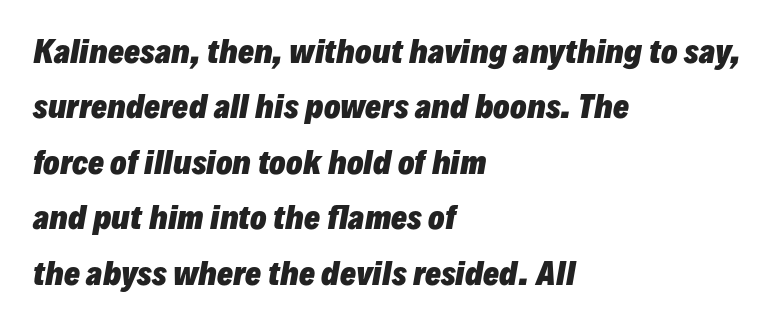
{"italic": "yes", "lean": "right", "slant_degrees": 10, "bold": "yes", "weight": "heavy", "width": "normal", "stroke_contrast": "low", "x_height": "medium", "monospaced": "no", "underline": "no", "align": "left", "line_spacing_ratio": 1.85, "letter_spacing": "normal", "letter_spacing_em": 0.0, "glyph_px": 30}
